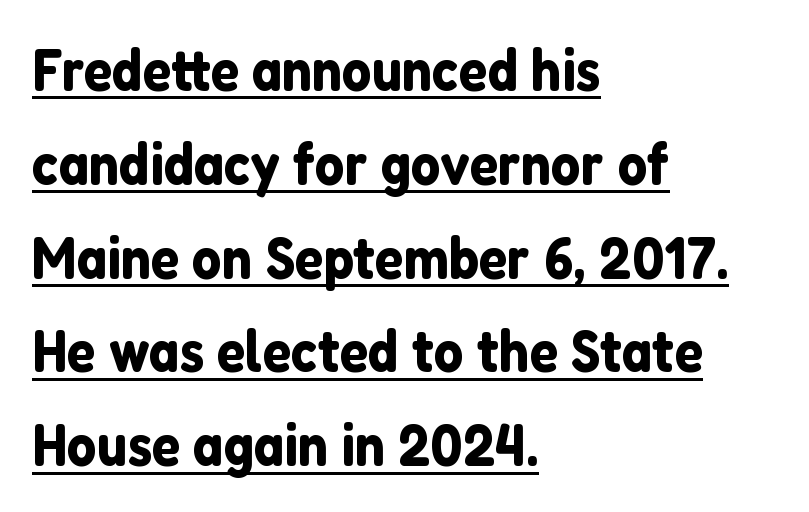
The image shows 59 px sans-serif type, upright; set left-aligned, normal line spacing (1.59x), normal letter spacing, underlined; low stroke contrast and a medium x-height.
